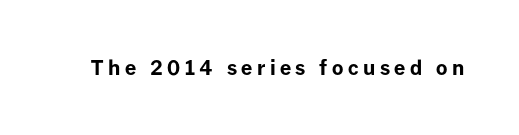
The image shows 20 px bold type, upright; set unusually wide letter spacing (+0.22 em), not underlined.
